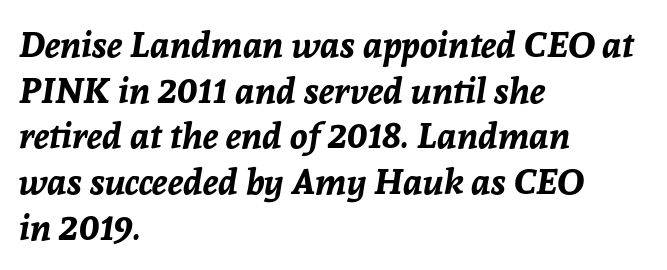
{"italic": "yes", "lean": "right", "slant_degrees": 8, "bold": "yes", "weight": "bold", "width": "normal", "stroke_contrast": "low", "x_height": "medium", "monospaced": "no", "underline": "no", "align": "left", "line_spacing": "normal", "line_spacing_ratio": 1.27, "letter_spacing": "normal", "letter_spacing_em": 0.0, "glyph_px": 36}
